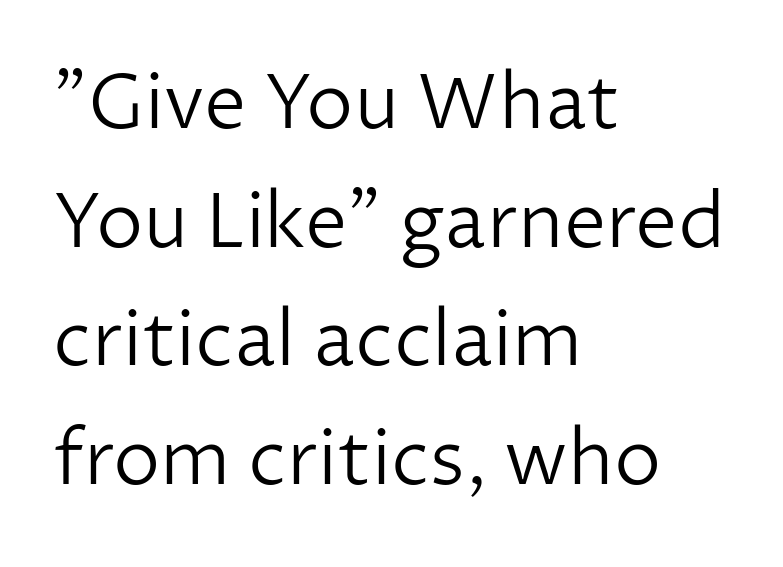
Is this a heavy cut? Hardly; it is regular or lighter. The rendering anchors every line to the left-hand side. The face used here is proportionally spaced, like ordinary book or web type. A bare baseline throughout the passage. This block has exactly the height ordinary leading produces.
